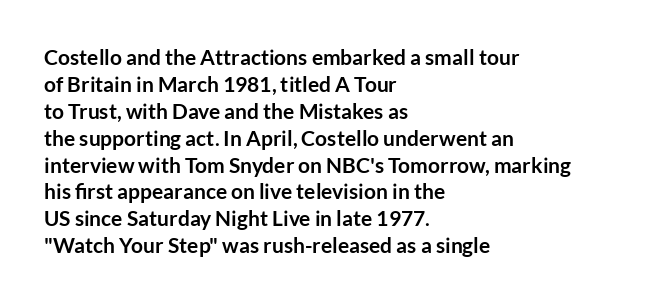
{"italic": "no", "bold": "yes", "underline": "no", "align": "left", "line_spacing": "normal", "line_spacing_ratio": 1.28, "letter_spacing": "normal", "letter_spacing_em": 0.0, "glyph_px": 21}
